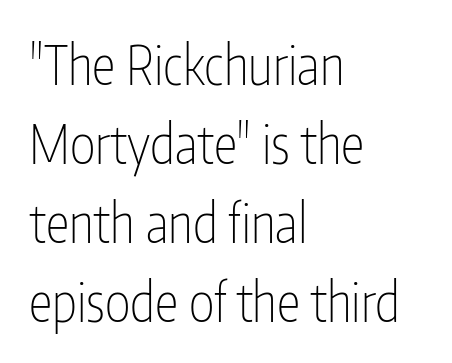
Q: Is the text bold? A: No.
Q: Is the text italic (slanted)? A: No, it is upright.
Q: Is the typeface a serif or a sans-serif typeface? A: Sans-serif.
Q: Is the text underlined? A: No.
Q: How is the paragraph aligned? A: Left-aligned.
Q: Is the spacing between letters normal or unusually wide? A: Normal.
Q: Is the spacing between lines tight, normal or loose? A: Normal.
Q: Width (condensed, normal, or wide)? A: Condensed.
Q: Stroke contrast? A: Low.
Q: x-height? A: Medium.
Q: Monospaced? A: No.
